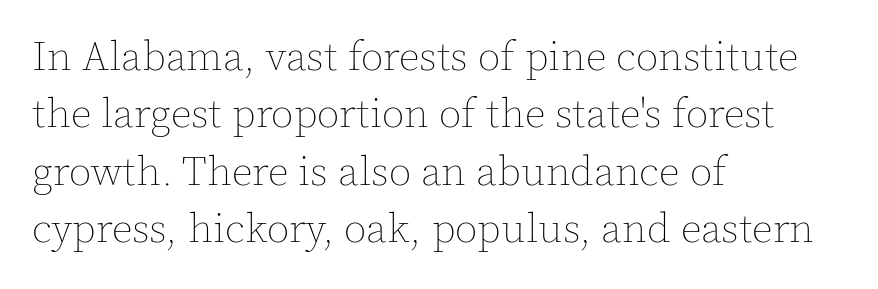
{"italic": "no", "bold": "no", "weight": "thin", "width": "normal", "x_height": "medium", "monospaced": "no", "underline": "no", "align": "left", "line_spacing": "normal", "line_spacing_ratio": 1.4, "letter_spacing": "normal", "letter_spacing_em": 0.0, "glyph_px": 41}
